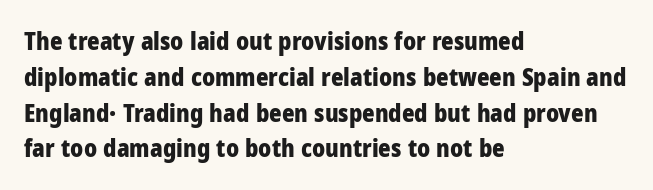
The image shows 24 px bold type, upright; set left-aligned, normal line spacing (1.49x), normal letter spacing, not underlined.
